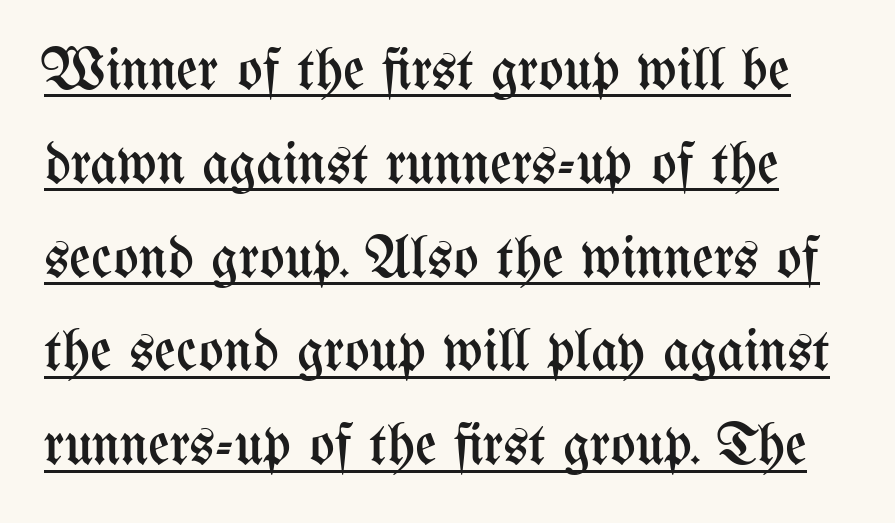
You could call the tracking neutral — neither tight nor loose. The rows are spaced the way most documents space them. This sample uses an upright cut, with every glyph sitting square on the baseline. Honestly, the underline is the first thing you notice here.
